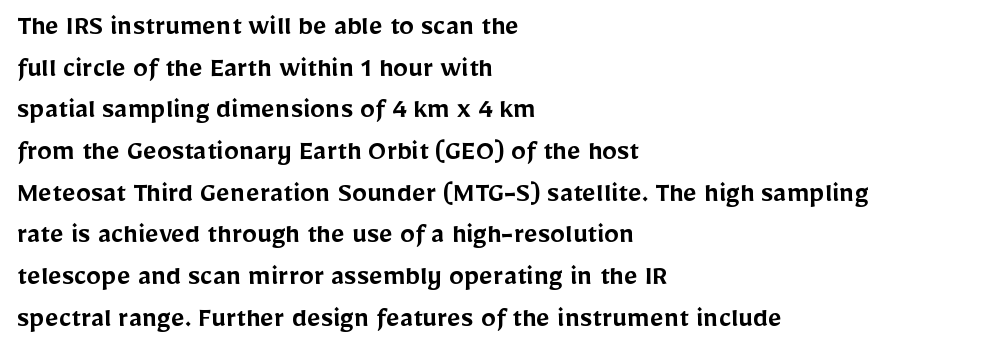
{"serif": "no", "italic": "no", "bold": "semi", "weight": "semibold", "width": "normal", "stroke_contrast": "low", "x_height": "medium", "monospaced": "no", "underline": "no", "align": "left", "line_spacing": "normal", "line_spacing_ratio": 1.39, "letter_spacing": "normal", "letter_spacing_em": 0.0, "glyph_px": 30}
